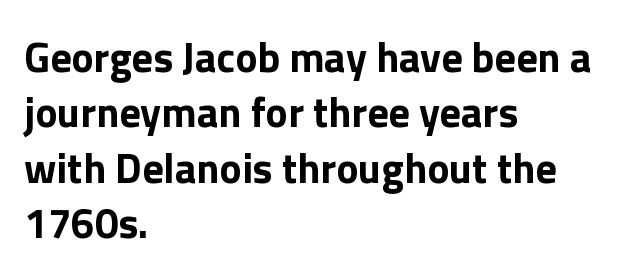
Q: Is the text bold? A: Yes.
Q: Is the text italic (slanted)? A: No, it is upright.
Q: Is the typeface a serif or a sans-serif typeface? A: Sans-serif.
Q: Is the text underlined? A: No.
Q: How is the paragraph aligned? A: Left-aligned.
Q: Is the spacing between letters normal or unusually wide? A: Normal.
Q: Is the spacing between lines tight, normal or loose? A: Normal.
Q: Width (condensed, normal, or wide)? A: Normal.
Q: x-height? A: Medium.
Q: Monospaced? A: No.
